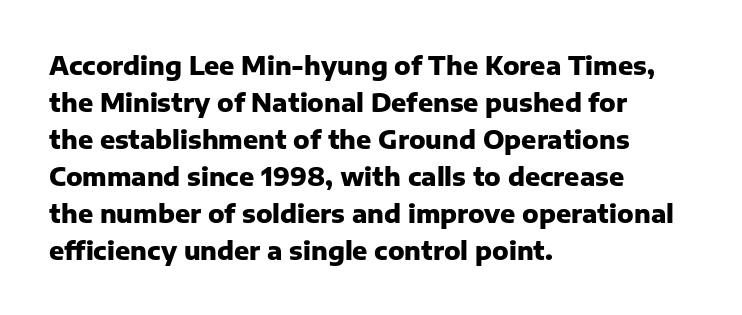
Horizontally, the lines are justified to the leading edge only. These words are printed bold, with thick strokes throughout. These lines sit exactly where default settings would place them. Every character sits straight up, as roman type does. Beneath every word, the page is bare.
